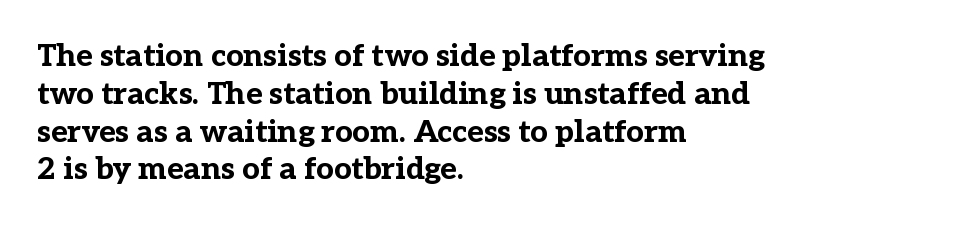
{"serif": "yes", "italic": "no", "bold": "yes", "weight": "bold", "width": "normal", "stroke_contrast": "low", "x_height": "medium", "monospaced": "no", "underline": "no", "align": "left", "line_spacing_ratio": 1.22, "letter_spacing": "normal", "letter_spacing_em": 0.0, "glyph_px": 31}
